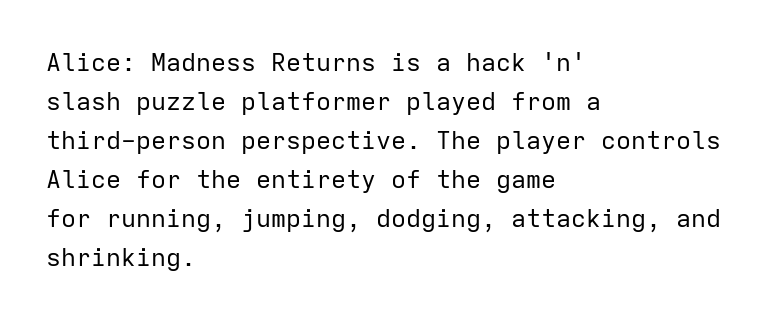
Q: Is the text bold? A: No.
Q: Is the text italic (slanted)? A: No, it is upright.
Q: Is the text underlined? A: No.
Q: How is the paragraph aligned? A: Left-aligned.
Q: Is the spacing between letters normal or unusually wide? A: Normal.
Q: Is the spacing between lines tight, normal or loose? A: Normal.
